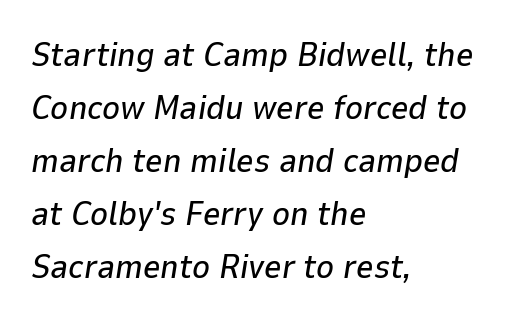
The image shows 34 px text type, italic (leaning right); set left-aligned, normal line spacing (1.56x), normal letter spacing, not underlined; low stroke contrast and a medium x-height.
